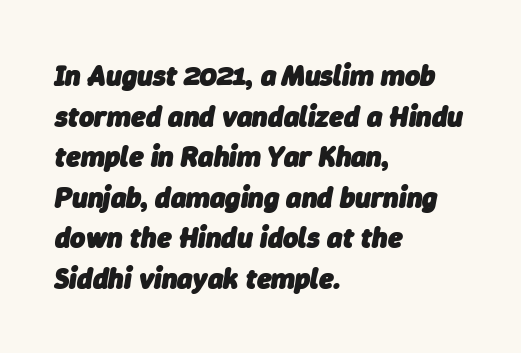
The typography opts for an oblique posture over an upright one. The paragraph has a hard left edge and a soft right edge. These lines keep a tight, regular rhythm from letter to letter. A clean baseline with only descenders dipping below it. Typesetter's note: full bold, strokes at maximum text heaviness. Students, observe: this is what conventionally led text looks like.
